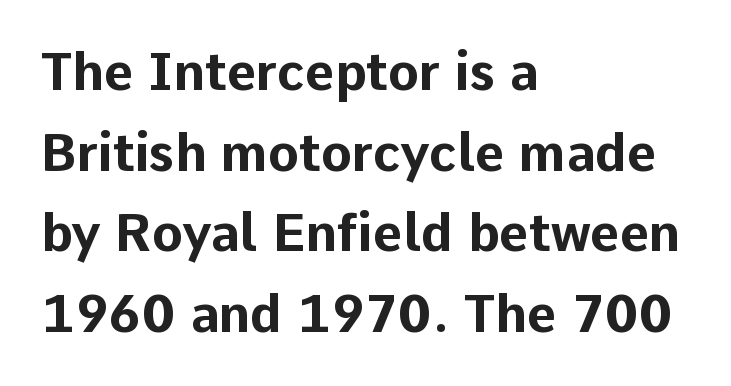
Q: Is the text bold? A: Yes.
Q: Is the text italic (slanted)? A: No, it is upright.
Q: Is the typeface a serif or a sans-serif typeface? A: Sans-serif.
Q: Is the text underlined? A: No.
Q: How is the paragraph aligned? A: Left-aligned.
Q: Is the spacing between letters normal or unusually wide? A: Normal.
Q: Is the spacing between lines tight, normal or loose? A: Normal.
Q: Width (condensed, normal, or wide)? A: Normal.
Q: Stroke contrast? A: Low.
Q: x-height? A: Medium.
Q: Monospaced? A: No.
